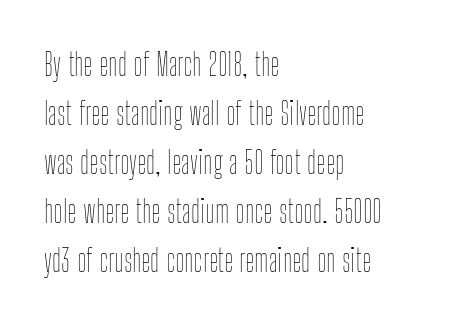
The image shows 32 px thin, condensed type, upright; set left-aligned, normal line spacing (1.53x), normal letter spacing, not underlined; low stroke contrast and a medium x-height.
